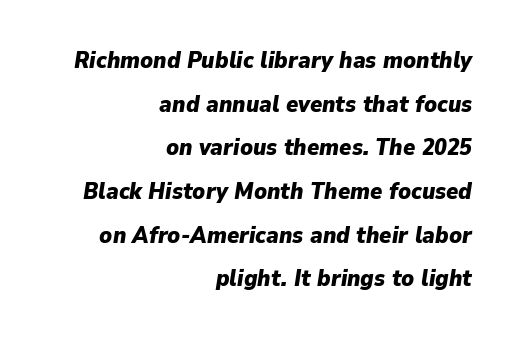
The image shows 23 px bold type, italic (leaning right); set right-aligned, loose line spacing (1.9x), normal letter spacing, not underlined.
